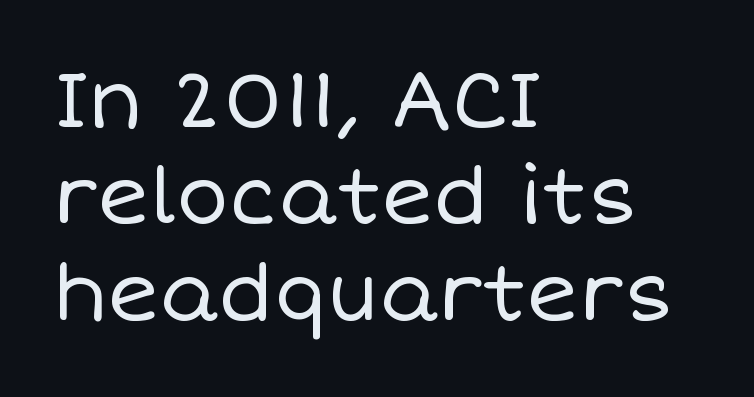
Q: Is the text bold? A: No.
Q: Is the text italic (slanted)? A: No, it is upright.
Q: Is the text underlined? A: No.
Q: How is the paragraph aligned? A: Left-aligned.
Q: Is the spacing between letters normal or unusually wide? A: Normal.
Q: Width (condensed, normal, or wide)? A: Normal.
Q: Stroke contrast? A: Low.
Q: x-height? A: Large.
Q: Monospaced? A: No.
